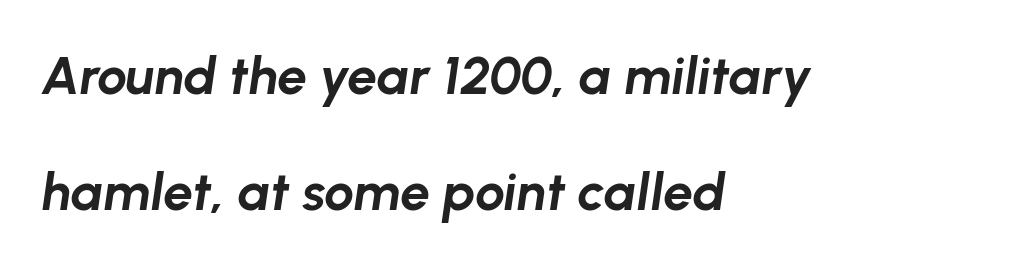
Q: Is the text bold? A: Yes.
Q: Is the text italic (slanted)? A: Yes, it leans right by about 8 degrees.
Q: Is the text underlined? A: No.
Q: How is the paragraph aligned? A: Left-aligned.
Q: Is the spacing between letters normal or unusually wide? A: Normal.
Q: Is the spacing between lines tight, normal or loose? A: Loose.
Q: Width (condensed, normal, or wide)? A: Normal.
Q: Stroke contrast? A: Low.
Q: x-height? A: Medium.
Q: Monospaced? A: No.
